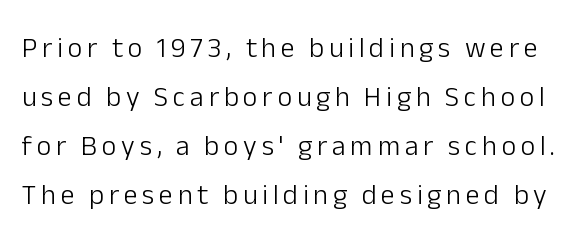
A bare baseline throughout the passage. This sample uses a sans-serif face. In terms of posture, this sample is upright. Here the designer chose a conventional face with non-uniform glyph widths. These glyphs show unthickened strokes, regular width or finer.
